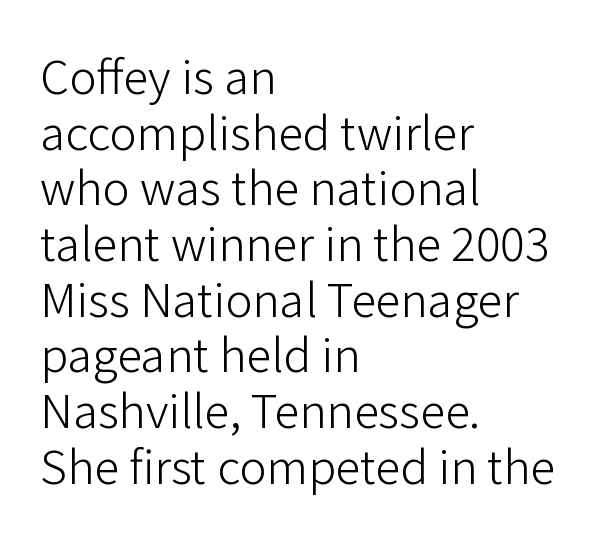
{"serif": "no", "italic": "no", "bold": "no", "weight": "light", "width": "normal", "stroke_contrast": "low", "x_height": "medium", "monospaced": "no", "underline": "no", "align": "left", "line_spacing_ratio": 1.21, "letter_spacing": "normal", "letter_spacing_em": 0.0, "glyph_px": 46}
